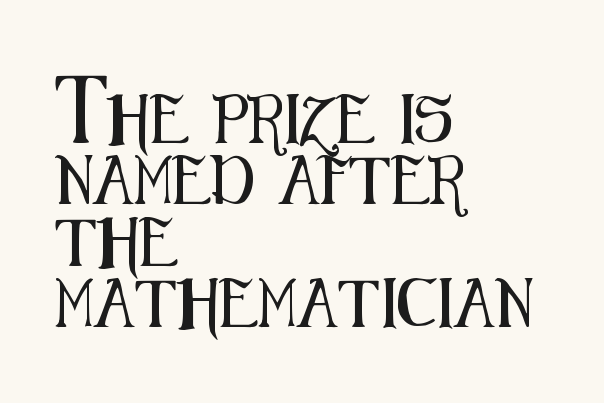
Q: Is the text italic (slanted)? A: No, it is upright.
Q: Is the text underlined? A: No.
Q: How is the paragraph aligned? A: Left-aligned.
Q: Is the spacing between letters normal or unusually wide? A: Normal.
Q: Is the spacing between lines tight, normal or loose? A: Normal.
Q: Width (condensed, normal, or wide)? A: Condensed.
Q: Stroke contrast? A: Medium.
Q: x-height? A: Medium.
Q: Monospaced? A: No.
